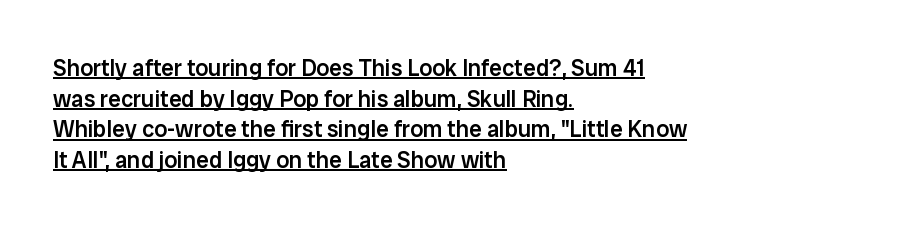
Q: Is the text bold? A: Semi-bold.
Q: Is the text italic (slanted)? A: No, it is upright.
Q: Is the text underlined? A: Yes.
Q: How is the paragraph aligned? A: Left-aligned.
Q: Is the spacing between letters normal or unusually wide? A: Normal.
Q: Is the spacing between lines tight, normal or loose? A: Normal.
